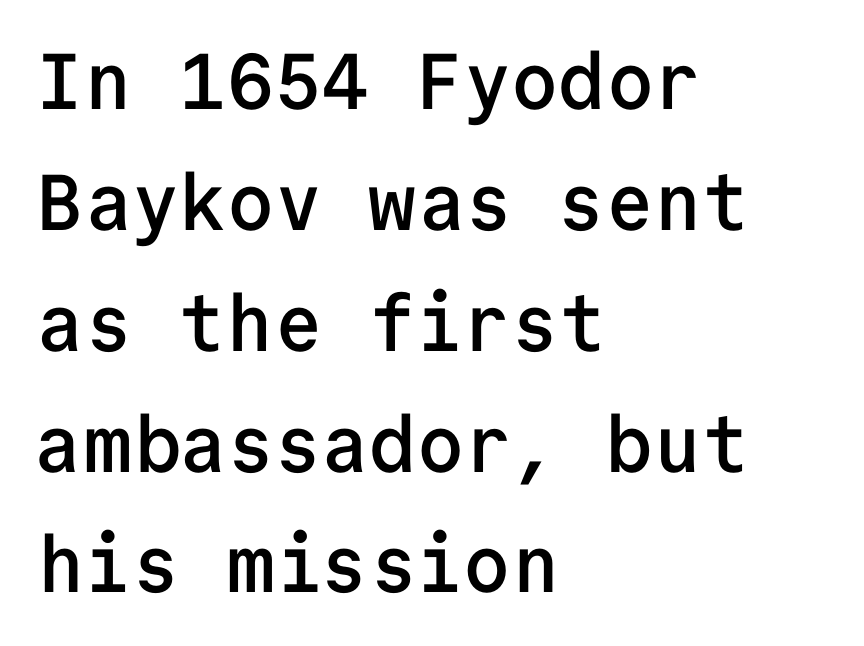
Q: Is the text bold? A: Semi-bold.
Q: Is the text italic (slanted)? A: No, it is upright.
Q: Is the typeface a serif or a sans-serif typeface? A: Sans-serif.
Q: Is the text underlined? A: No.
Q: How is the paragraph aligned? A: Left-aligned.
Q: Is the spacing between letters normal or unusually wide? A: Normal.
Q: Is the spacing between lines tight, normal or loose? A: Normal.
Q: Width (condensed, normal, or wide)? A: Normal.
Q: Stroke contrast? A: Low.
Q: x-height? A: Medium.
Q: Monospaced? A: Yes.
